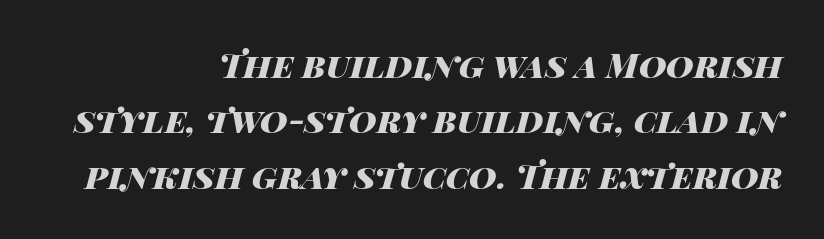
The letters advance in unequal steps, a hallmark of proportional type. Short and long lines alike share a common ending point at right. Does the weight exceed regular? Yes, all the way to bold. The lines sit at an ordinary, default distance from one another. The glyphs are unaccompanied by any horizontal stroke below them. Does extra space separate the letters? No, they use regular spacing.
